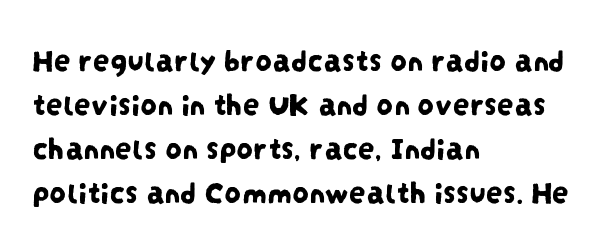
Q: Is the typeface a serif or a sans-serif typeface? A: Sans-serif.
Q: Is the text underlined? A: No.
Q: How is the paragraph aligned? A: Left-aligned.
Q: Is the spacing between letters normal or unusually wide? A: Normal.
Q: Is the spacing between lines tight, normal or loose? A: Normal.
Q: Width (condensed, normal, or wide)? A: Condensed.
Q: Stroke contrast? A: Low.
Q: x-height? A: Large.
Q: Monospaced? A: No.
